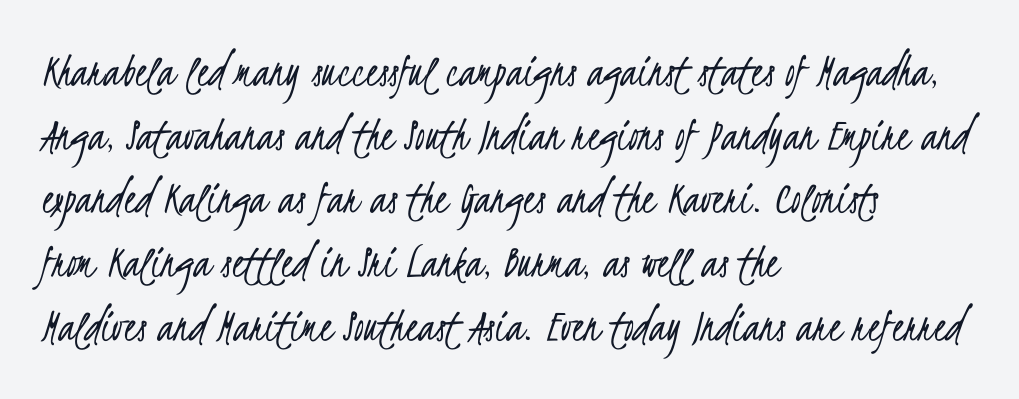
The image shows 49 px light, condensed sans-serif type; set left-aligned, normal line spacing (1.3x), normal letter spacing, not underlined; low stroke contrast and a small x-height.
